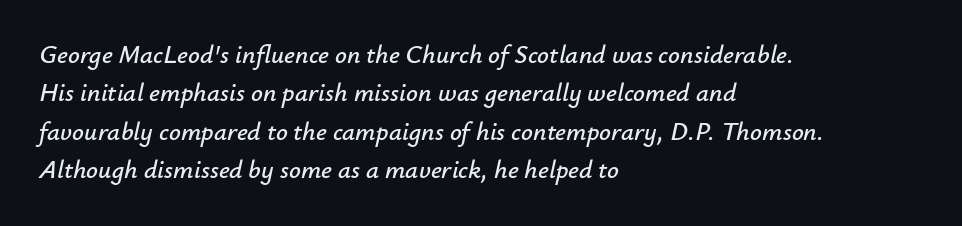
The rendering applies a slant to the glyphs. Caption: multi-line text, flush left, ragged right. No word sits above an underline. Compared with typical body copy, the letter spacing here is the same.
